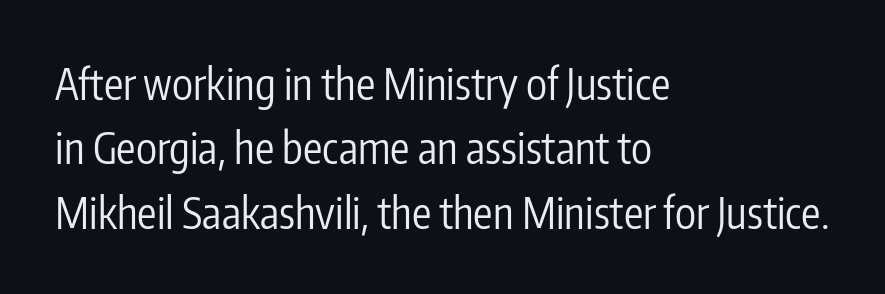
The image shows 43 px regular-weight, condensed sans-serif type, upright; set left-aligned, normal line spacing (1.5x), normal letter spacing, not underlined; low stroke contrast and a medium x-height.
